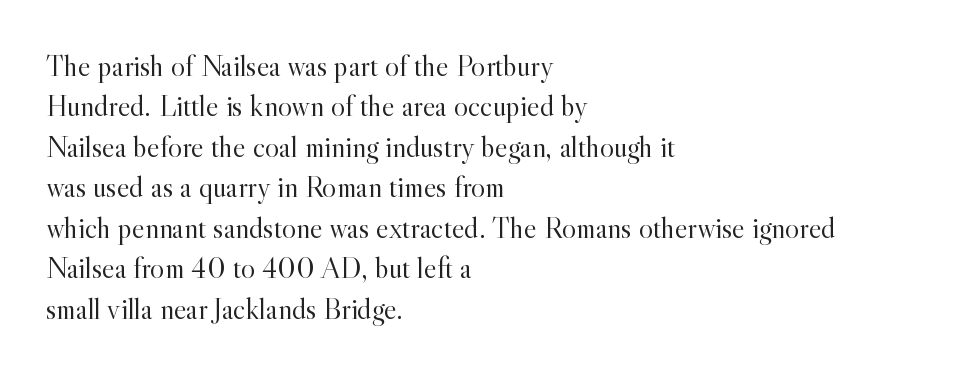
{"serif": "yes", "italic": "no", "bold": "no", "weight": "light", "width": "normal", "x_height": "small", "monospaced": "no", "underline": "no", "align": "left", "line_spacing": "normal", "line_spacing_ratio": 1.35, "letter_spacing": "normal", "letter_spacing_em": 0.0, "glyph_px": 30}
